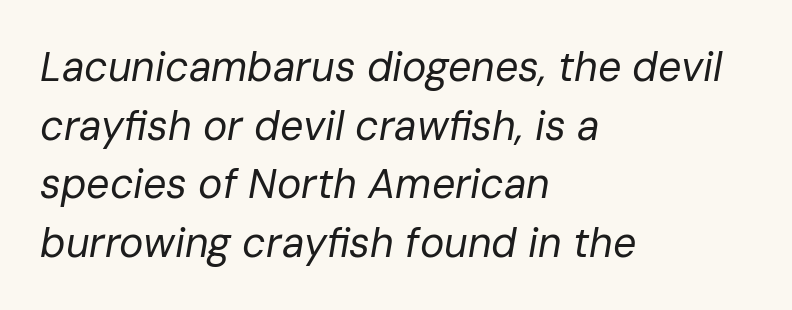
{"italic": "yes", "lean": "right", "slant_degrees": 10, "bold": "no", "weight": "regular", "width": "normal", "stroke_contrast": "low", "x_height": "medium", "monospaced": "no", "underline": "no", "align": "left", "line_spacing": "normal", "line_spacing_ratio": 1.43, "letter_spacing": "normal", "letter_spacing_em": 0.0, "glyph_px": 41}
